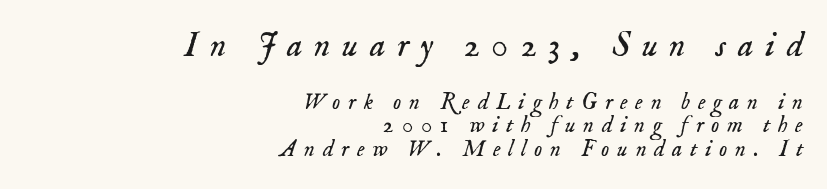
The image shows 35 px light serif type, italic (leaning right); set right-aligned, tight line spacing (1.02x), unusually wide letter spacing (+0.33 em), not underlined; the first (top) block is 1.52x larger; low stroke contrast and a small x-height.
